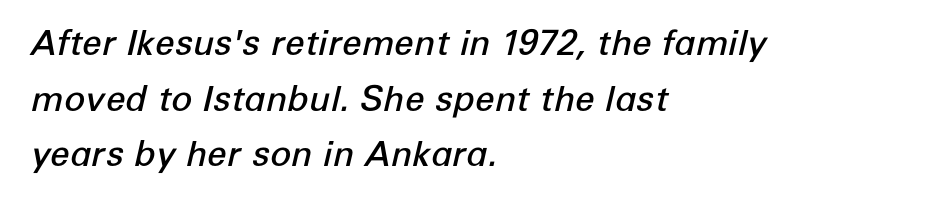
{"italic": "yes", "lean": "right", "slant_degrees": 12, "bold": "semi", "weight": "semibold", "width": "normal", "stroke_contrast": "low", "x_height": "medium", "monospaced": "no", "underline": "no", "align": "left", "line_spacing": "normal", "line_spacing_ratio": 1.59, "letter_spacing": "normal", "letter_spacing_em": 0.0, "glyph_px": 35}
